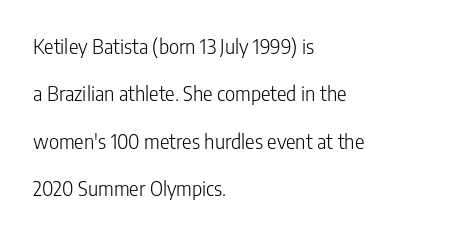
{"italic": "no", "bold": "no", "underline": "no", "align": "left", "line_spacing": "loose", "line_spacing_ratio": 2.37, "letter_spacing": "normal", "letter_spacing_em": 0.0, "glyph_px": 20}
